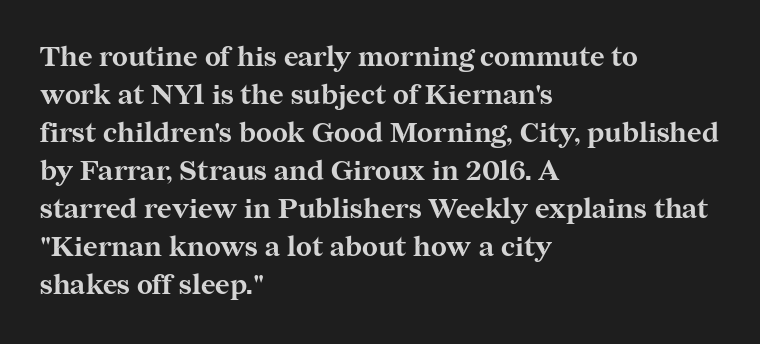
{"serif": "yes", "italic": "no", "bold": "yes", "weight": "bold", "width": "normal", "stroke_contrast": "medium", "x_height": "medium", "monospaced": "no", "underline": "no", "align": "left", "line_spacing": "normal", "line_spacing_ratio": 1.36, "letter_spacing": "normal", "letter_spacing_em": 0.0, "glyph_px": 28}
